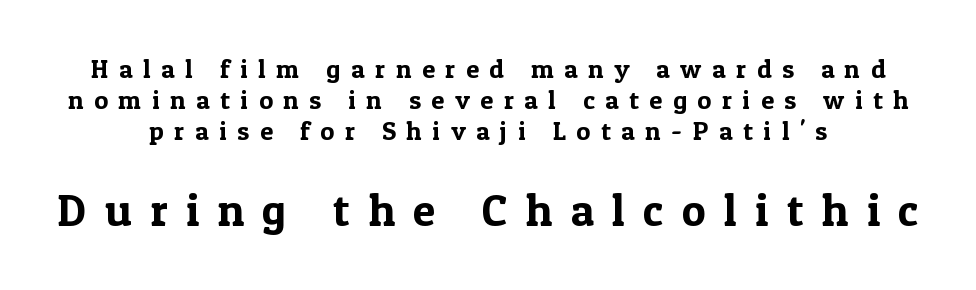
Check the space under the baseline: it is left empty. The later block is typeset at a bigger size than the earlier block. Is the letter spacing exaggerated? Yes — the characters are pushed far apart. Character widths vary here, with narrow letters taking less room than wide ones. Does the copy run flush right? No — it is centered line by line. The letters carry serifs — small finishing strokes at the ends of their stems.
